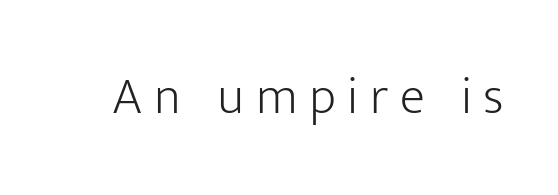
Caption: expanded tracking, letters set apart. A sans-serif font was chosen for this passage. The cut favours lightness, reaching ordinary text weight at its darkest. The face used here is proportionally spaced, like ordinary book or web type. The axis of the letterforms is exactly vertical. Beneath every word, the page is bare.
